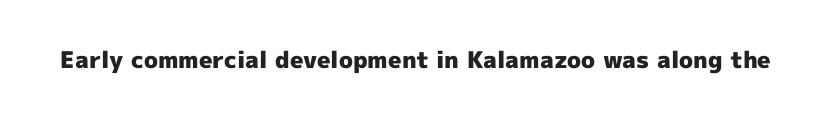
{"italic": "no", "bold": "yes", "underline": "no", "letter_spacing": "normal", "letter_spacing_em": 0.0, "glyph_px": 23}
